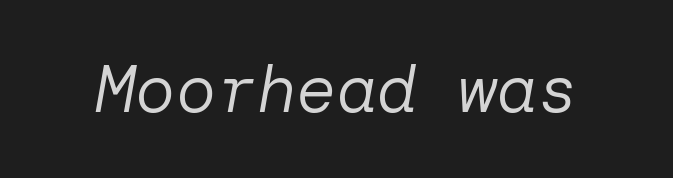
Is this a heavy cut? Hardly; it is regular or lighter. Observe the ordinary spacing: letters are neighbours, not strangers. Tall strokes in this sample are angled rather than plumb. Underline: absent.
